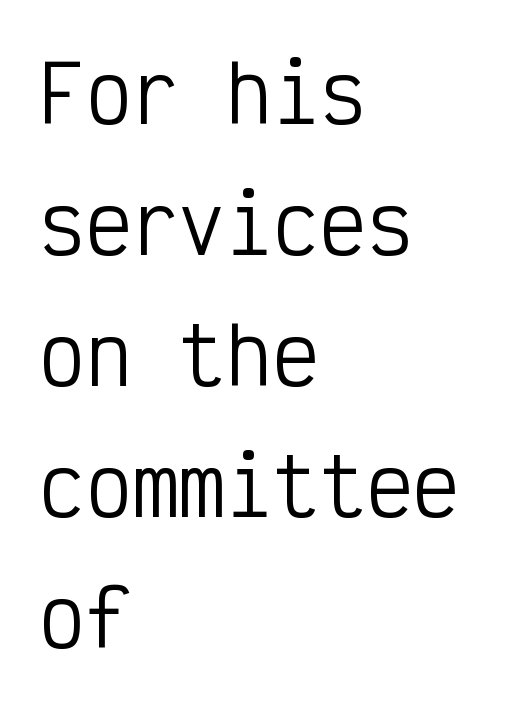
Unmarked baselines from the first word to the last. The lettering holds an erect, upright posture throughout. One-word summary of the alignment: left. The letterforms sit shoulder to shoulder at normal distance. The face used here is a sans, in the tradition of grotesques and geometrics.
